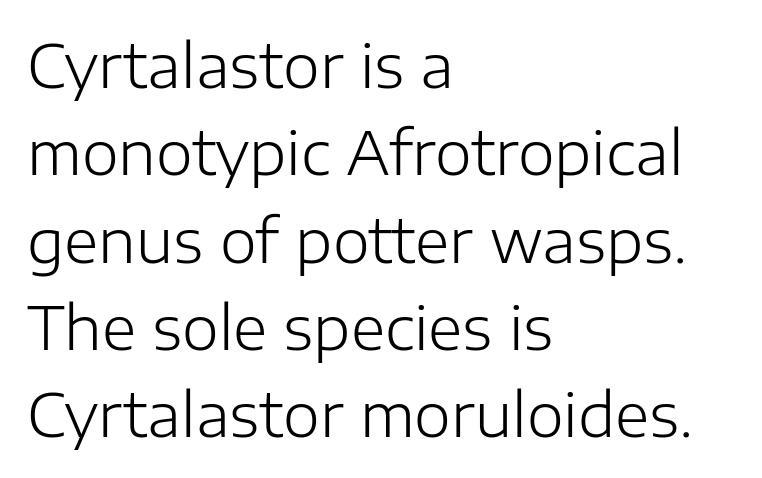
{"serif": "no", "italic": "no", "bold": "no", "weight": "light", "width": "normal", "stroke_contrast": "low", "x_height": "medium", "monospaced": "no", "underline": "no", "align": "left", "line_spacing": "normal", "line_spacing_ratio": 1.48, "letter_spacing": "normal", "letter_spacing_em": 0.0, "glyph_px": 59}
